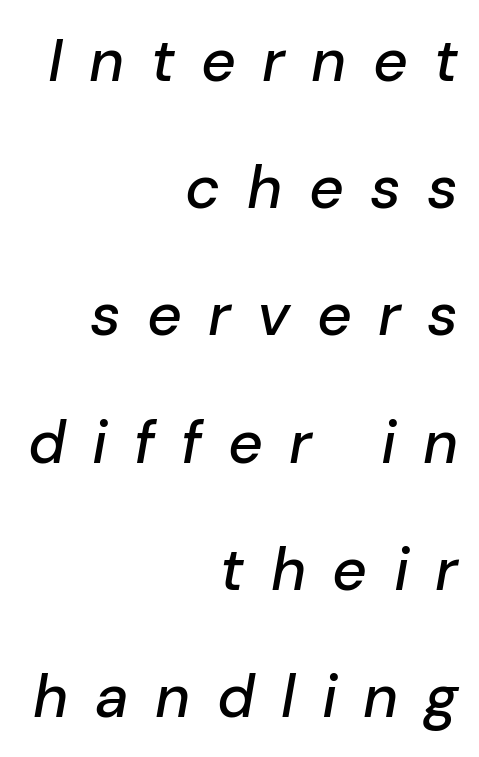
Q: Is the text italic (slanted)? A: Yes, it leans right by about 10 degrees.
Q: Is the text underlined? A: No.
Q: How is the paragraph aligned? A: Right-aligned.
Q: Is the spacing between letters normal or unusually wide? A: Unusually wide.
Q: Is the spacing between lines tight, normal or loose? A: Loose.
Q: Width (condensed, normal, or wide)? A: Normal.
Q: Stroke contrast? A: Low.
Q: x-height? A: Medium.
Q: Monospaced? A: No.
